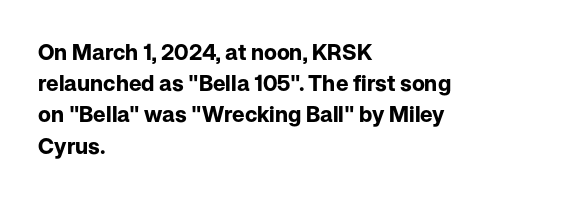
In CSS terms this would be text-align: left. Baseline-to-baseline distance is the conventional proportion of letter height. Notice how the stems are strictly vertical — no italics here. The space beneath each line is pristine and unruled. Spacing between characters is what you'd get straight out of the box. The passage shown is emphatically bold.
